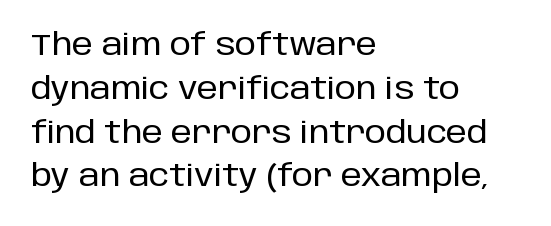
If you drew a ruler down the left edge, every line would touch it. Ordinary non-slanted type is in use. Summary of vertical rhythm: regular, with standard interline spacing. The rendering uses natural spacing where letterforms have individual widths.
